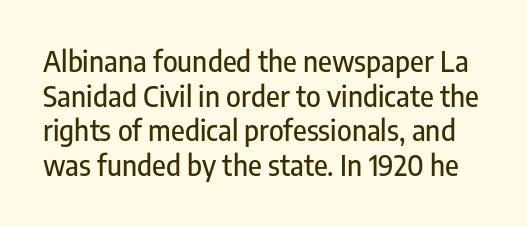
Are there feet on the stems? There aren't — it's a sans. Any mark beneath the type? The region is blank. The axis of the letterforms is exactly vertical. Here the designer chose a conventional face with non-uniform glyph widths.
